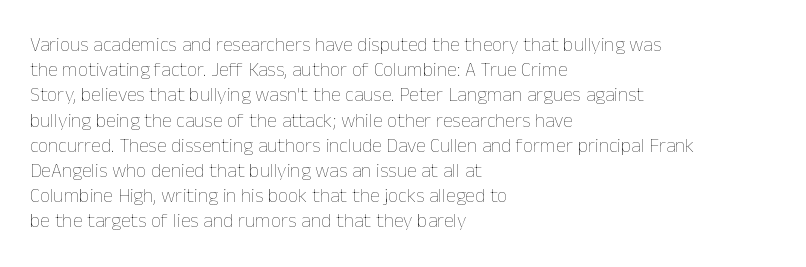
{"italic": "no", "bold": "no", "underline": "no", "align": "left", "line_spacing": "normal", "line_spacing_ratio": 1.26, "letter_spacing": "normal", "letter_spacing_em": 0.0, "glyph_px": 20}
